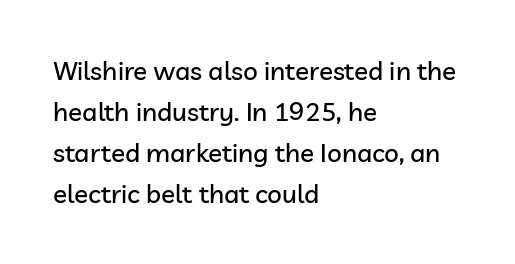
Q: Is the text italic (slanted)? A: No, it is upright.
Q: Is the text underlined? A: No.
Q: How is the paragraph aligned? A: Left-aligned.
Q: Is the spacing between letters normal or unusually wide? A: Normal.
Q: Is the spacing between lines tight, normal or loose? A: Normal.
